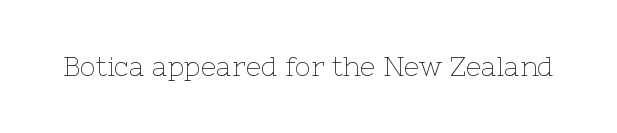
The image shows 27 px text type, upright; set normal letter spacing, not underlined.
